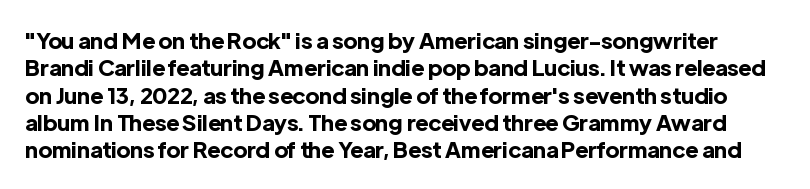
The image shows 22 px bold type, upright; set line spacing 1.24x, normal letter spacing, not underlined.
